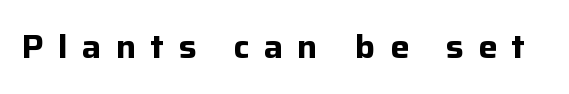
Observe the absence of serifs on each vertical stroke in this sample. Each letter keeps its own natural width here, so spacing adapts to shape. Clear beneath every line of the passage. Is the type bold? Yes — the strokes are clearly thick and heavy.
